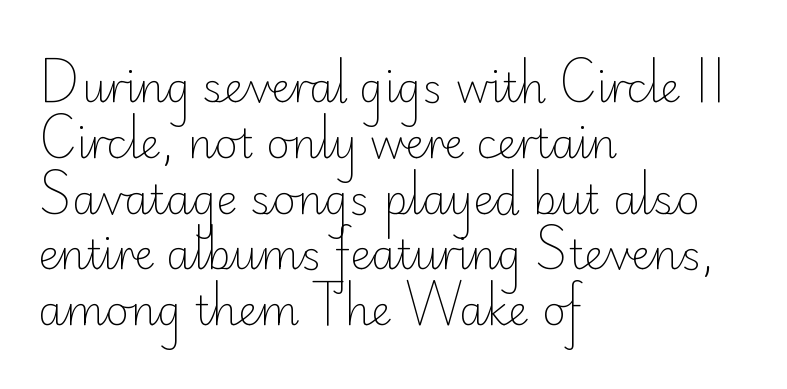
The rendering uses natural spacing where letterforms have individual widths. The letters carry no serifs — their stems end cleanly without finishing strokes. Check the space under the baseline: it is left empty. The typesetter chose a ragged-right arrangement here. Inter-character spacing is left at the font's built-in metrics.
